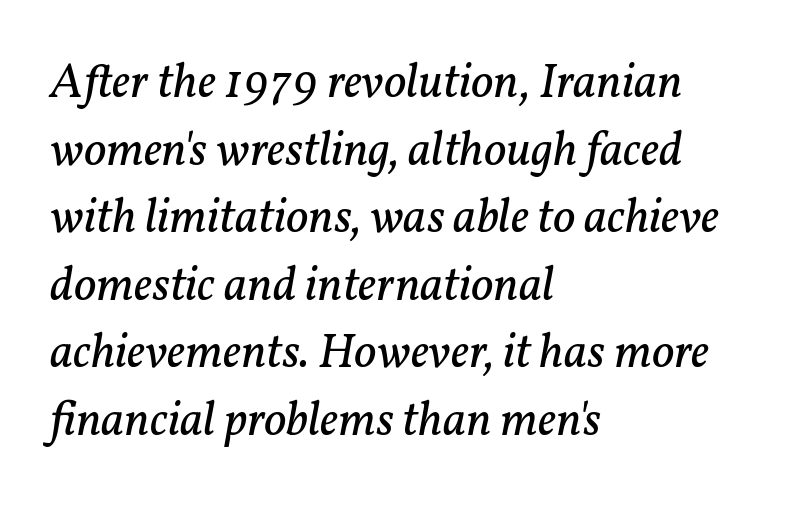
Glance below the letters and you will spot only blank space. Compared with typical body copy, the letter spacing here is the same. Varying glyph widths throughout — classic text-font behaviour. When letters slant like this, we call the style italic. Is the stroke heavy? The answer is a plain regular-or-lighter.
